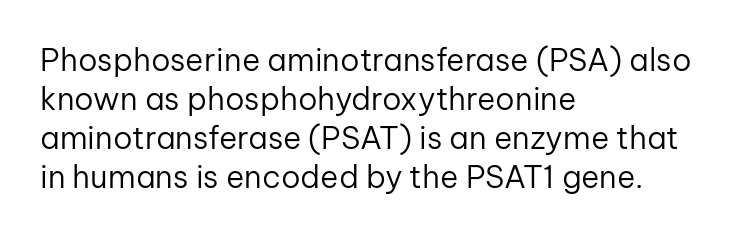
Q: Is the text bold? A: No.
Q: Is the text italic (slanted)? A: No, it is upright.
Q: Is the typeface a serif or a sans-serif typeface? A: Sans-serif.
Q: Is the text underlined? A: No.
Q: How is the paragraph aligned? A: Left-aligned.
Q: Is the spacing between letters normal or unusually wide? A: Normal.
Q: Is the spacing between lines tight, normal or loose? A: Normal.
Q: Width (condensed, normal, or wide)? A: Normal.
Q: Stroke contrast? A: Low.
Q: x-height? A: Medium.
Q: Monospaced? A: No.
